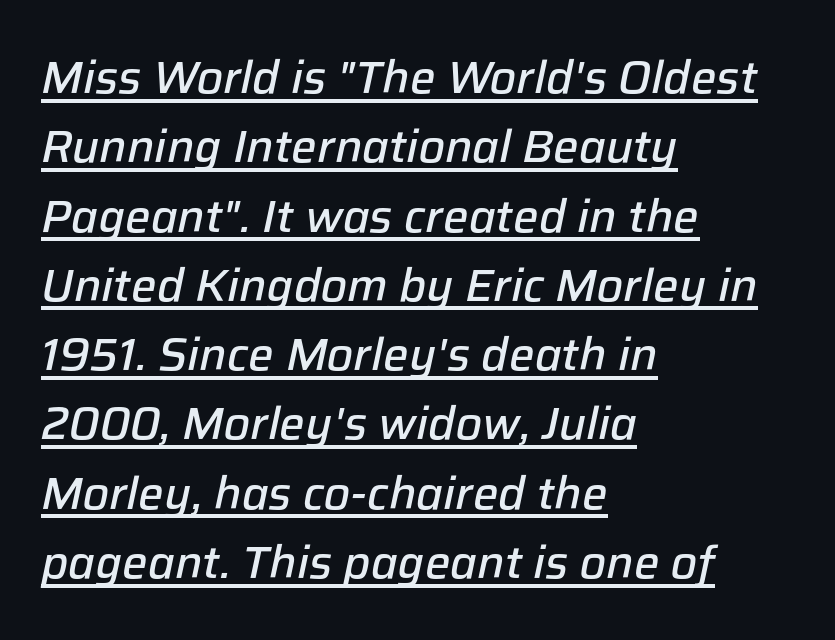
Q: Is the text bold? A: Semi-bold.
Q: Is the text italic (slanted)? A: Yes, it leans right by about 12 degrees.
Q: Is the text underlined? A: Yes.
Q: How is the paragraph aligned? A: Left-aligned.
Q: Is the spacing between letters normal or unusually wide? A: Normal.
Q: Is the spacing between lines tight, normal or loose? A: Normal.
Q: Width (condensed, normal, or wide)? A: Normal.
Q: Stroke contrast? A: Low.
Q: x-height? A: Medium.
Q: Monospaced? A: No.
